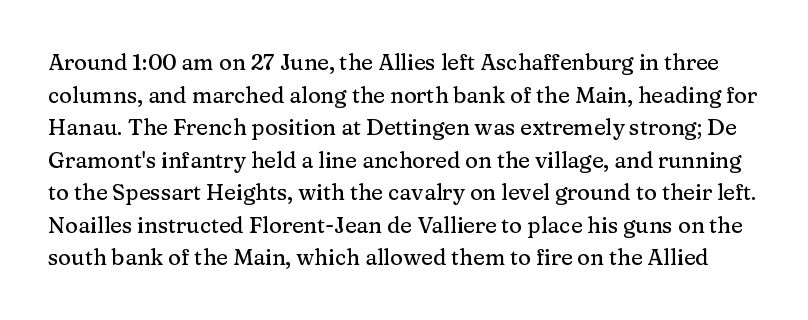
The image shows 22 px text type, upright; set normal line spacing (1.48x), normal letter spacing, not underlined.
